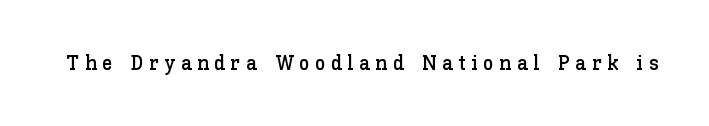
The image shows 21 px text type, upright; set unusually wide letter spacing (+0.26 em), not underlined.
